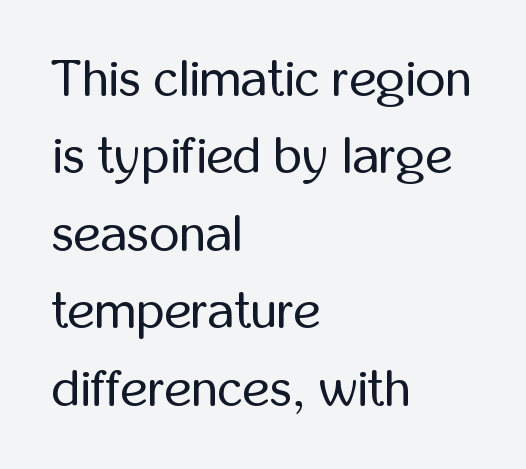
{"serif": "no", "italic": "no", "bold": "no", "weight": "regular", "width": "condensed", "stroke_contrast": "low", "x_height": "medium", "monospaced": "no", "underline": "no", "align": "left", "line_spacing": "normal", "line_spacing_ratio": 1.49, "letter_spacing": "normal", "letter_spacing_em": 0.0, "glyph_px": 52}
